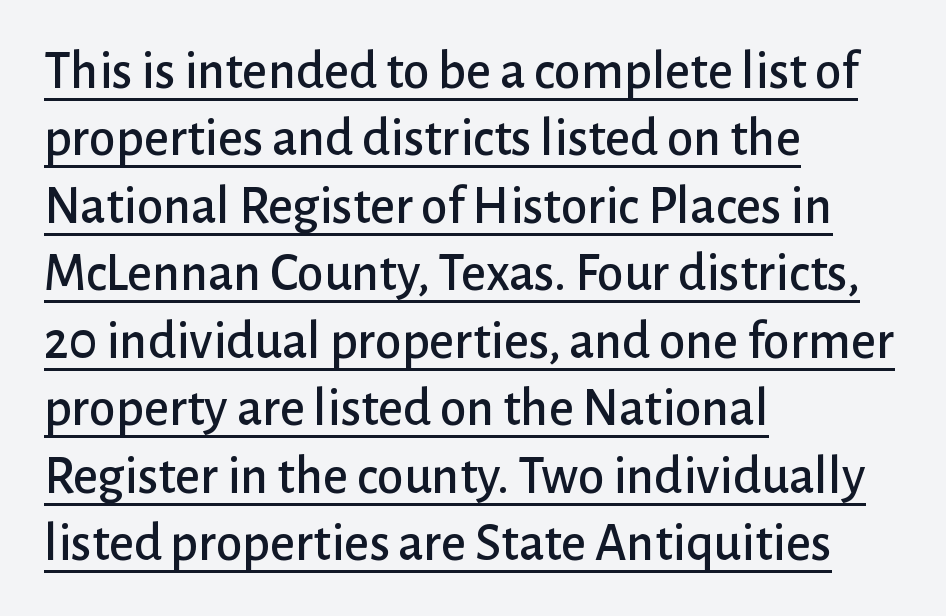
{"serif": "no", "italic": "no", "width": "normal", "stroke_contrast": "low", "x_height": "medium", "monospaced": "no", "underline": "yes", "align": "left", "line_spacing": "normal", "line_spacing_ratio": 1.25, "letter_spacing": "normal", "letter_spacing_em": 0.0, "glyph_px": 54}
